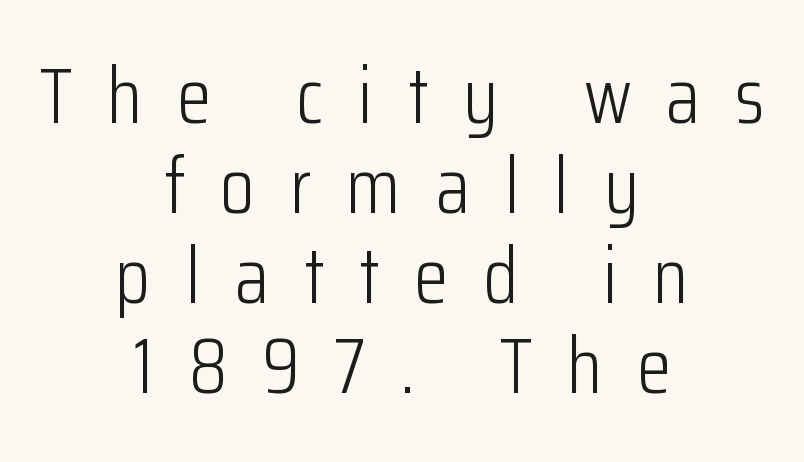
The image shows 79 px light, condensed sans-serif type, upright; set centered, tight line spacing (1.14x), unusually wide letter spacing (+0.44 em), not underlined; low stroke contrast and a medium x-height.
